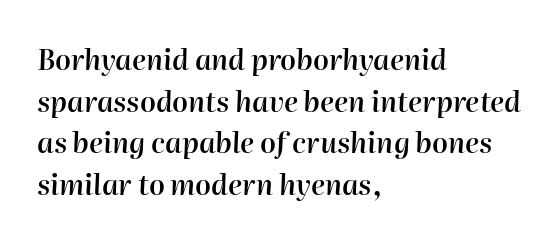
Q: Is the text bold? A: Semi-bold.
Q: Is the text italic (slanted)? A: Yes, it leans right by about 2 degrees.
Q: Is the text underlined? A: No.
Q: How is the paragraph aligned? A: Left-aligned.
Q: Is the spacing between letters normal or unusually wide? A: Normal.
Q: Is the spacing between lines tight, normal or loose? A: Normal.
Q: Width (condensed, normal, or wide)? A: Normal.
Q: Stroke contrast? A: High.
Q: x-height? A: Medium.
Q: Monospaced? A: No.
